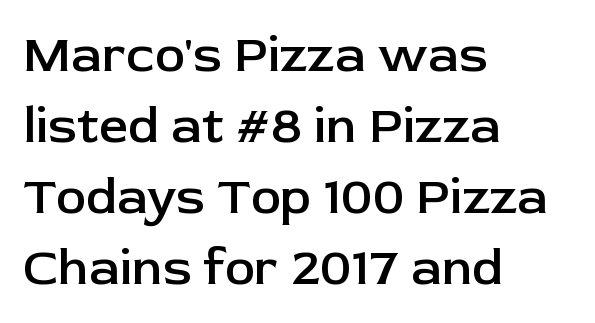
Typographic density is moderately raised because the face is semibold. Does the type have serifs? No, each stem ends abruptly. The vertical gap from one line to the next is medium. Plain, unruled lines of type. Proportional: the letters do not fall into vertical columns.
